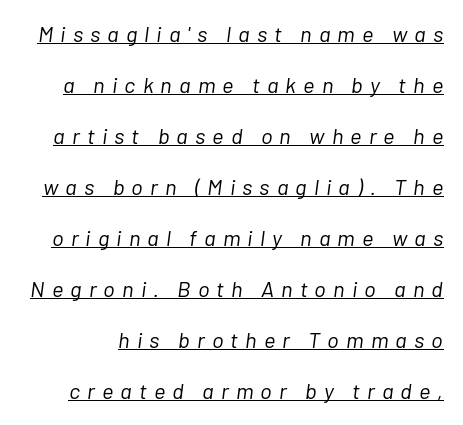
Q: Is the text bold? A: No.
Q: Is the text italic (slanted)? A: Yes, it leans right by about 7 degrees.
Q: Is the text underlined? A: Yes.
Q: Is the spacing between letters normal or unusually wide? A: Unusually wide.
Q: Is the spacing between lines tight, normal or loose? A: Loose.
